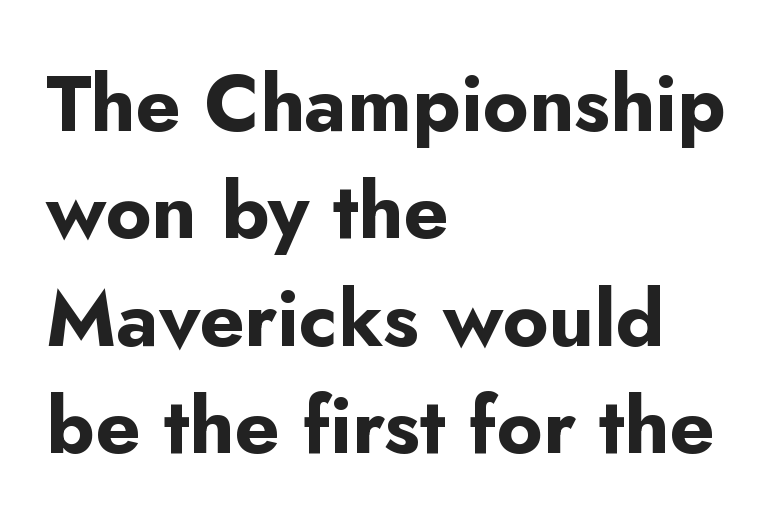
{"serif": "no", "italic": "no", "bold": "yes", "weight": "bold", "width": "normal", "stroke_contrast": "low", "x_height": "small", "monospaced": "no", "underline": "no", "align": "left", "line_spacing": "normal", "line_spacing_ratio": 1.36, "letter_spacing": "normal", "letter_spacing_em": 0.0, "glyph_px": 79}
